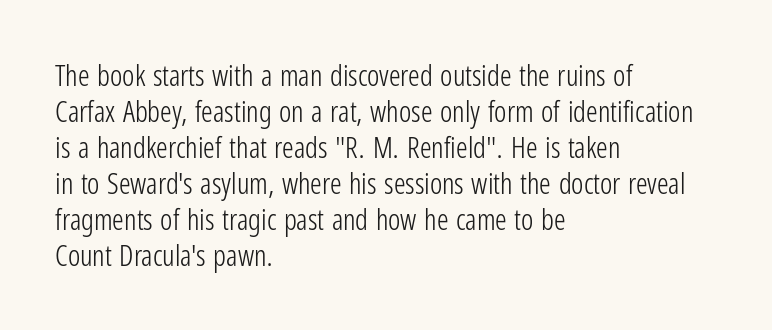
Q: Is the text bold? A: No.
Q: Is the text italic (slanted)? A: No, it is upright.
Q: Is the typeface a serif or a sans-serif typeface? A: Sans-serif.
Q: Is the text underlined? A: No.
Q: How is the paragraph aligned? A: Left-aligned.
Q: Is the spacing between letters normal or unusually wide? A: Normal.
Q: Width (condensed, normal, or wide)? A: Condensed.
Q: Stroke contrast? A: Low.
Q: x-height? A: Medium.
Q: Monospaced? A: No.
